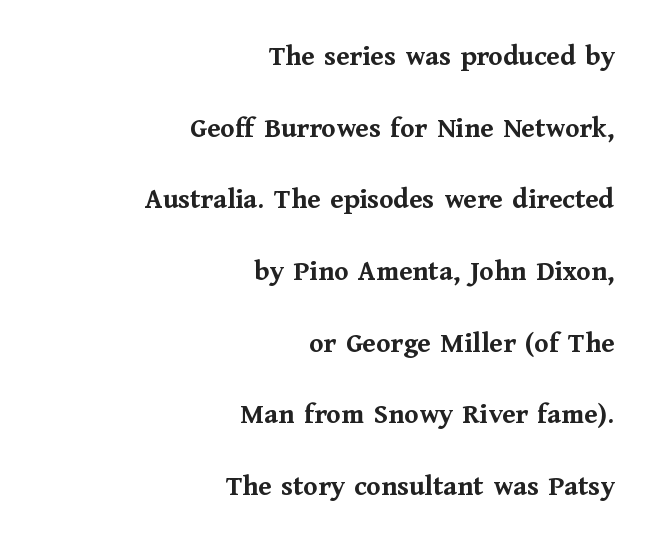
{"serif": "yes", "italic": "no", "bold": "yes", "weight": "semibold", "width": "normal", "stroke_contrast": "medium", "x_height": "medium", "monospaced": "no", "underline": "no", "align": "right", "line_spacing": "loose", "line_spacing_ratio": 2.47, "letter_spacing": "normal", "letter_spacing_em": 0.0, "glyph_px": 29}
